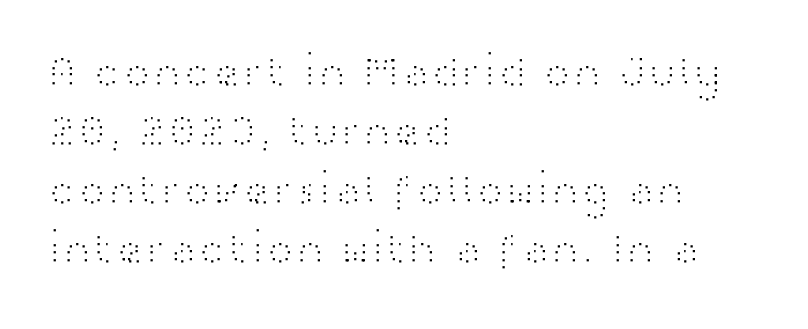
The image shows 45 px light, wide sans-serif type, upright; set left-aligned, normal line spacing (1.31x), normal letter spacing, not underlined; high stroke contrast and a medium x-height.
